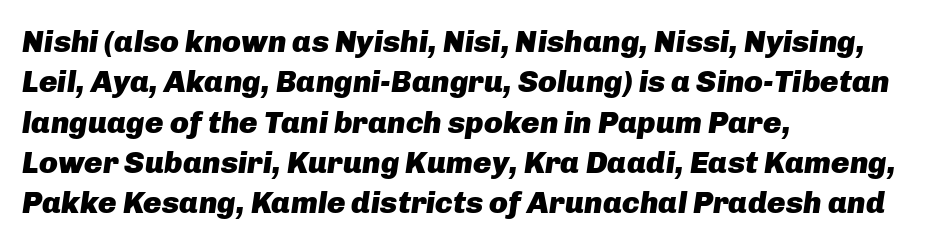
The image shows 31 px heavy type, italic (leaning right); set left-aligned, normal line spacing (1.3x), normal letter spacing, not underlined; low stroke contrast and a medium x-height.
